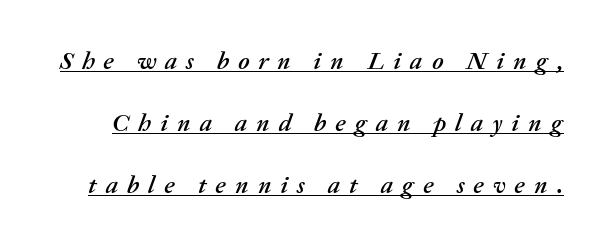
{"italic": "yes", "lean": "right", "slant_degrees": 20, "underline": "yes", "line_spacing": "loose", "line_spacing_ratio": 2.48, "letter_spacing": "wide", "letter_spacing_em": 0.36, "glyph_px": 25}
